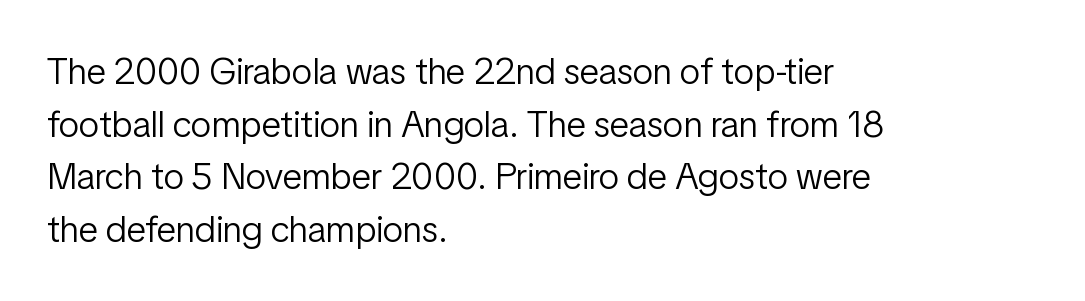
The image shows 37 px light, condensed sans-serif type, upright; set left-aligned, normal line spacing (1.42x), normal letter spacing, not underlined; low stroke contrast and a medium x-height.
